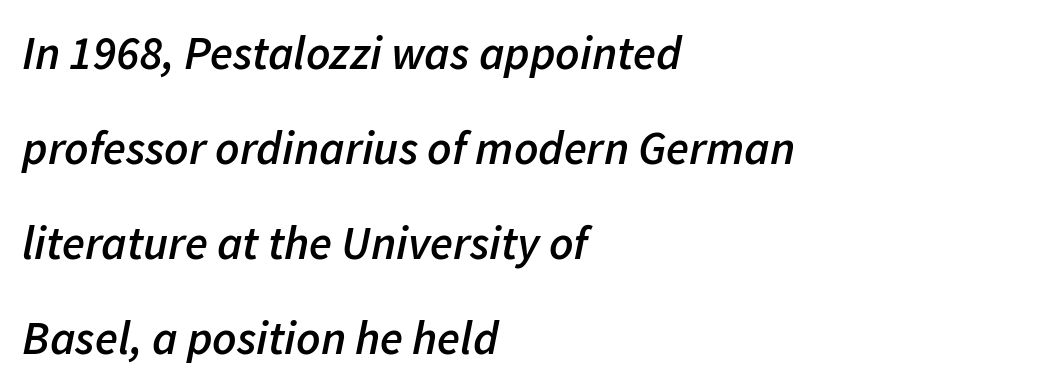
{"italic": "yes", "lean": "right", "slant_degrees": 11, "bold": "semi", "weight": "semibold", "width": "normal", "stroke_contrast": "low", "x_height": "medium", "monospaced": "no", "underline": "no", "align": "left", "line_spacing": "loose", "line_spacing_ratio": 2.02, "letter_spacing": "normal", "letter_spacing_em": 0.0, "glyph_px": 47}
